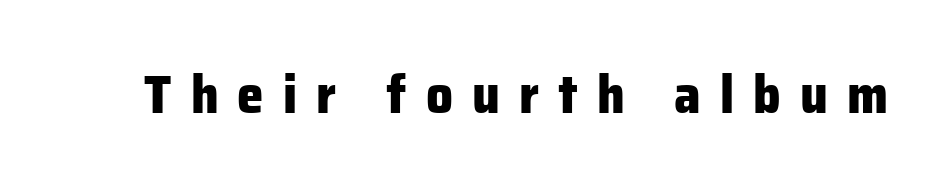
{"serif": "no", "italic": "no", "bold": "yes", "weight": "heavy", "width": "normal", "stroke_contrast": "low", "x_height": "medium", "monospaced": "no", "underline": "no", "letter_spacing": "wide", "letter_spacing_em": 0.36, "glyph_px": 53}
